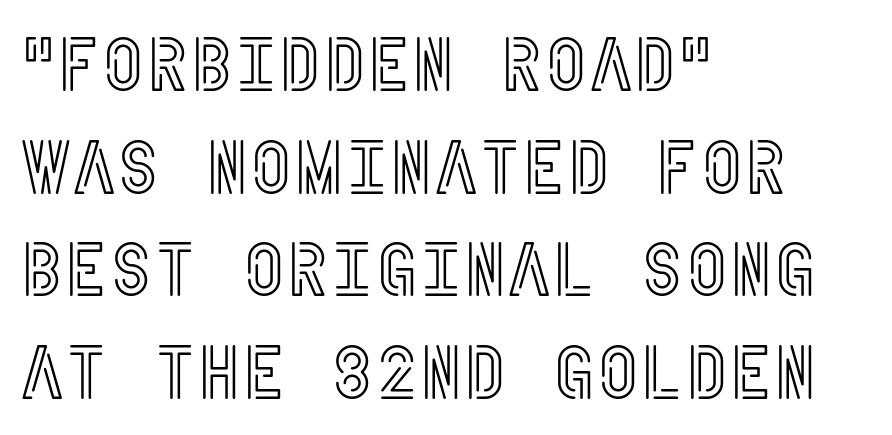
Bare-footed words on every line. The letterforms sit shoulder to shoulder at normal distance. Compared with typical paragraphs, the rows here are spaced about the same. A classic flush-left, rag-right setting is used for this passage.
